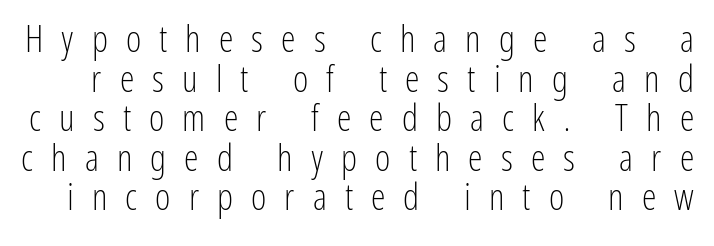
The face used here is proportionally spaced, like ordinary book or web type. Posture: vertical. The letters look calm and open, with moderate or lighter stems. Students, note that the glyphs here are deliberately spaced far apart. The lines are packed closely together with very little leading. The glyphs are unaccompanied by any horizontal stroke below them.
